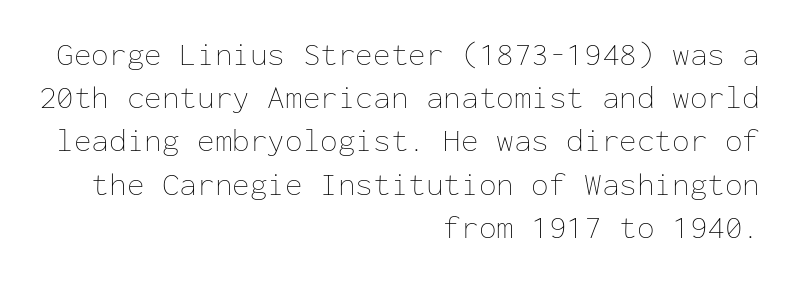
{"italic": "no", "bold": "no", "weight": "thin", "width": "normal", "stroke_contrast": "low", "x_height": "medium", "monospaced": "yes", "underline": "no", "align": "right", "line_spacing": "normal", "line_spacing_ratio": 1.35, "letter_spacing": "normal", "letter_spacing_em": 0.0, "glyph_px": 32}
